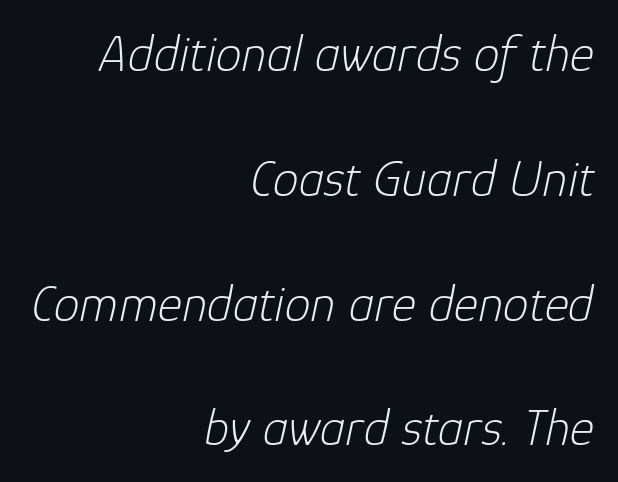
Q: Is the text bold? A: No.
Q: Is the text italic (slanted)? A: Yes, it leans right by about 12 degrees.
Q: Is the text underlined? A: No.
Q: How is the paragraph aligned? A: Right-aligned.
Q: Is the spacing between letters normal or unusually wide? A: Normal.
Q: Is the spacing between lines tight, normal or loose? A: Loose.
Q: Width (condensed, normal, or wide)? A: Normal.
Q: Stroke contrast? A: Low.
Q: x-height? A: Medium.
Q: Monospaced? A: No.
